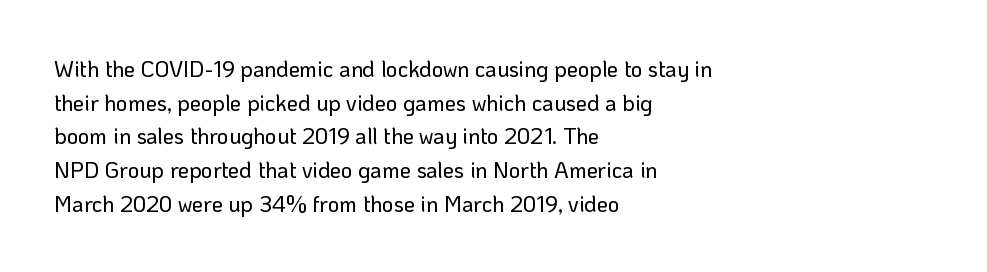
{"italic": "no", "underline": "no", "align": "left", "line_spacing": "normal", "line_spacing_ratio": 1.53, "letter_spacing": "normal", "letter_spacing_em": 0.0, "glyph_px": 22}
